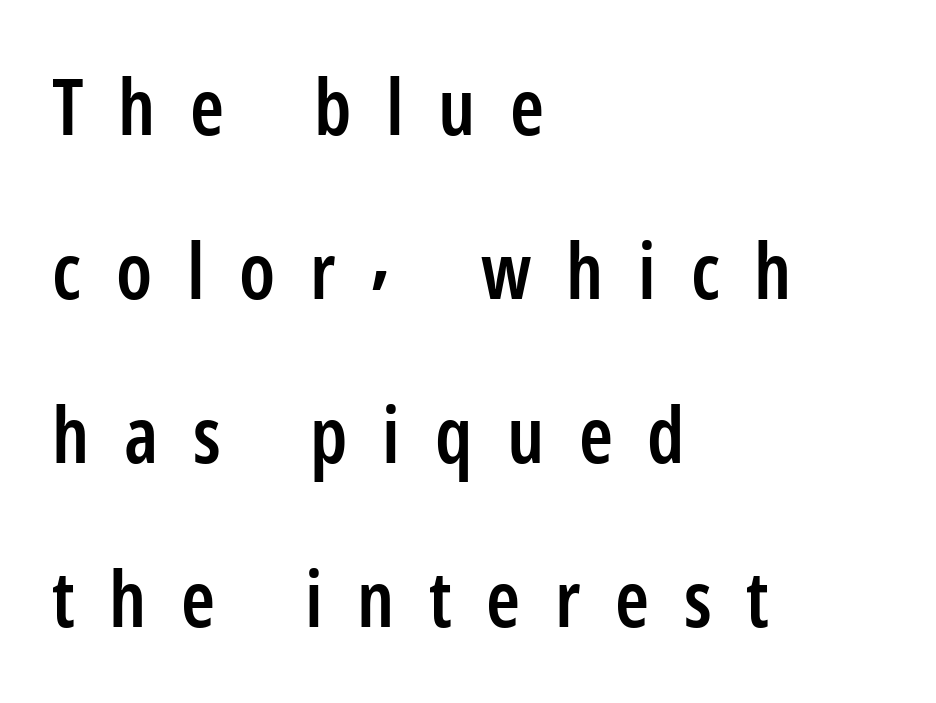
{"serif": "no", "italic": "no", "bold": "semi", "weight": "semibold", "width": "condensed", "stroke_contrast": "low", "x_height": "medium", "monospaced": "no", "underline": "no", "align": "left", "line_spacing": "loose", "line_spacing_ratio": 2.13, "letter_spacing": "wide", "letter_spacing_em": 0.45, "glyph_px": 77}
